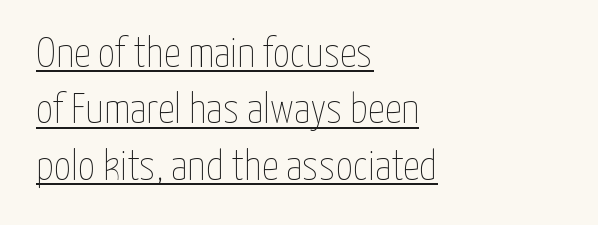
These glyphs show unthickened strokes, regular width or finer. In terms of posture, this sample is upright. Left-aligned paragraph, ragged on the right. Does a line run under the words? Yes, clearly. Evenly set lines give the paragraph a standard silhouette.
